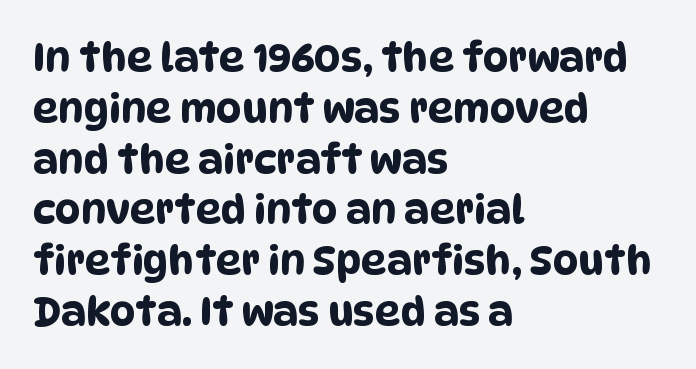
This rendering employs a face without finishing strokes, i.e., a sans-serif. The rows are spaced the way most documents space them. This rendering leaves character spacing at its baseline value. A typesetter would call this proportional, since set widths differ per character. The strip under each line holds only bare page. Every row of glyphs begins at an identical x-position on the left.
